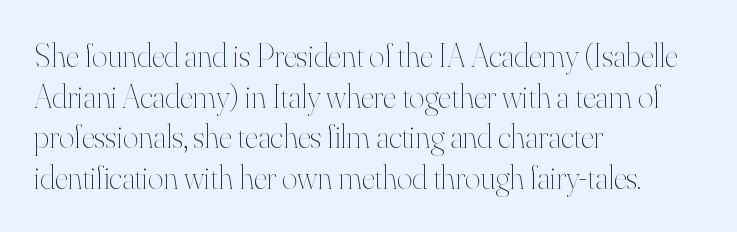
{"italic": "no", "bold": "no", "weight": "thin", "width": "normal", "stroke_contrast": "high", "x_height": "small", "monospaced": "no", "underline": "no", "align": "left", "line_spacing_ratio": 1.23, "letter_spacing": "normal", "letter_spacing_em": 0.0, "glyph_px": 33}
